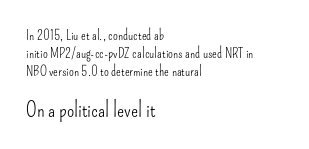
{"italic": "no", "bold": "no", "underline": "no", "align": "left", "line_spacing": "normal", "line_spacing_ratio": 1.28, "letter_spacing": "normal", "letter_spacing_em": 0.0, "larger_block": "second", "size_ratio": 1.5, "glyph_px": 21}
